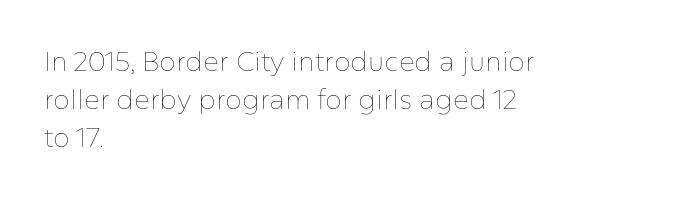
Q: Is the text bold? A: No.
Q: Is the text italic (slanted)? A: No, it is upright.
Q: Is the text underlined? A: No.
Q: How is the paragraph aligned? A: Left-aligned.
Q: Is the spacing between letters normal or unusually wide? A: Normal.
Q: Is the spacing between lines tight, normal or loose? A: Normal.
